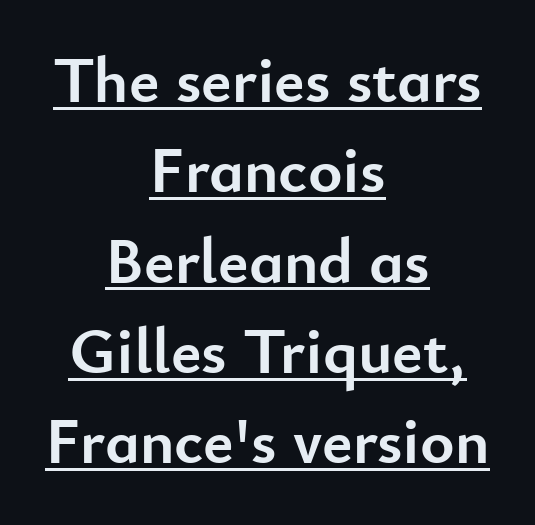
Q: Is the text bold? A: Yes.
Q: Is the text italic (slanted)? A: No, it is upright.
Q: Is the typeface a serif or a sans-serif typeface? A: Sans-serif.
Q: Is the text underlined? A: Yes.
Q: How is the paragraph aligned? A: Centered.
Q: Is the spacing between letters normal or unusually wide? A: Normal.
Q: Is the spacing between lines tight, normal or loose? A: Normal.
Q: Width (condensed, normal, or wide)? A: Normal.
Q: Stroke contrast? A: Low.
Q: x-height? A: Small.
Q: Monospaced? A: No.
